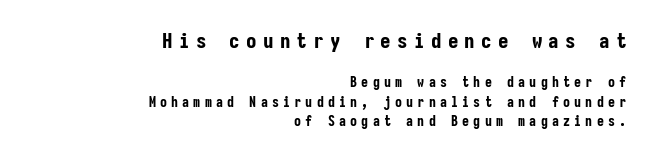
A typesetter would mark this as roman, not italic. Notice how thick the strokes are: this is what a full bold looks like. The rendering inserts visible extra space after every character. Bare-footed words on every line.
